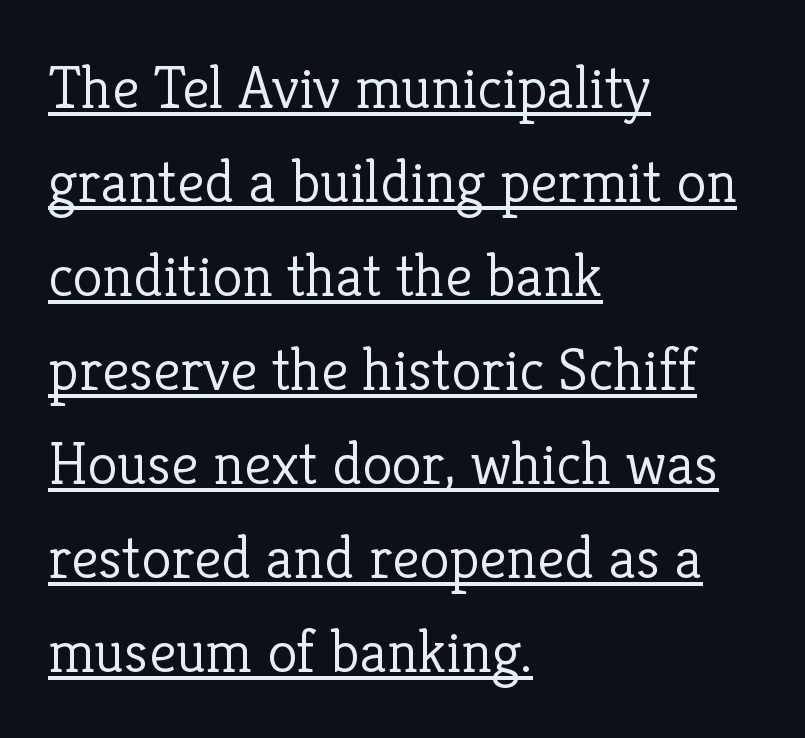
{"serif": "yes", "italic": "no", "bold": "no", "weight": "light", "width": "normal", "stroke_contrast": "low", "x_height": "medium", "monospaced": "no", "underline": "yes", "align": "left", "line_spacing": "normal", "line_spacing_ratio": 1.54, "letter_spacing": "normal", "letter_spacing_em": 0.0, "glyph_px": 61}
